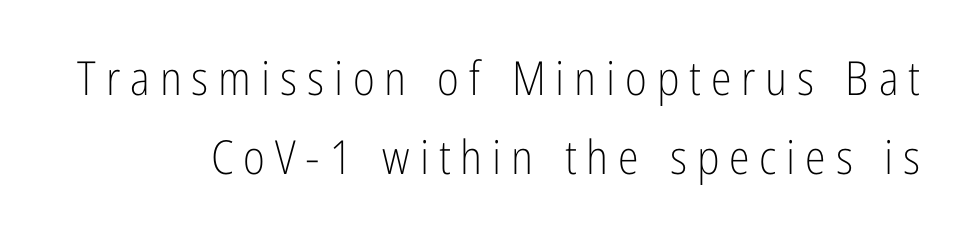
The image shows 47 px light, condensed sans-serif type, upright; set normal line spacing (1.68x), unusually wide letter spacing (+0.21 em), not underlined; low stroke contrast and a medium x-height.
